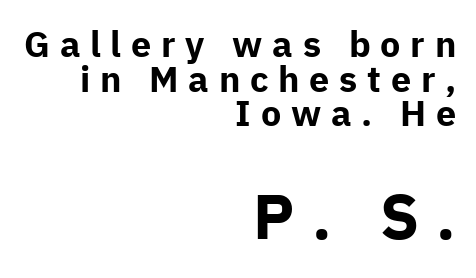
{"serif": "no", "italic": "no", "bold": "yes", "weight": "bold", "width": "normal", "stroke_contrast": "low", "x_height": "medium", "monospaced": "no", "underline": "no", "align": "right", "line_spacing": "tight", "line_spacing_ratio": 0.96, "letter_spacing": "wide", "letter_spacing_em": 0.27, "larger_block": "second", "size_ratio": 1.75, "glyph_px": 63}
